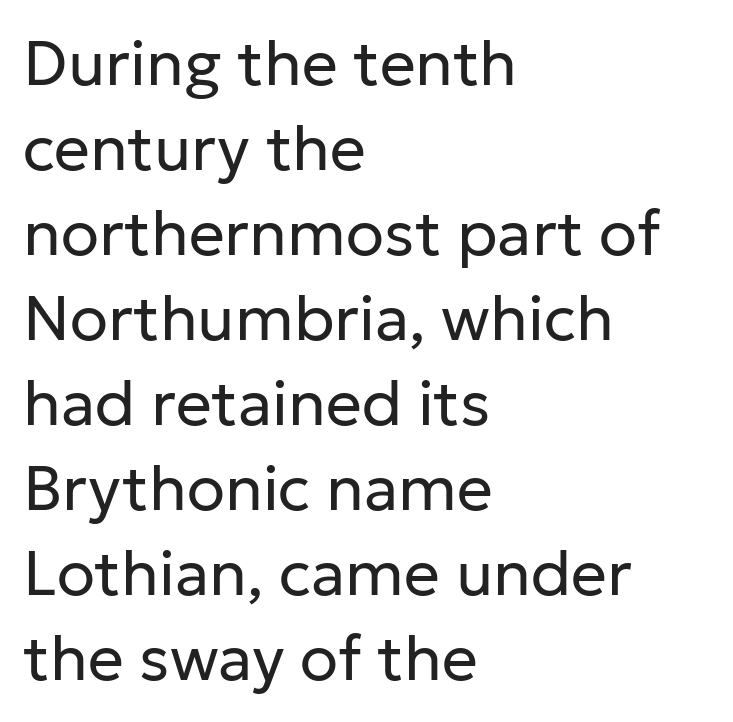
{"serif": "no", "italic": "no", "bold": "no", "weight": "regular", "width": "normal", "stroke_contrast": "low", "x_height": "medium", "monospaced": "no", "underline": "no", "align": "left", "line_spacing": "normal", "line_spacing_ratio": 1.35, "letter_spacing": "normal", "letter_spacing_em": 0.0, "glyph_px": 63}
